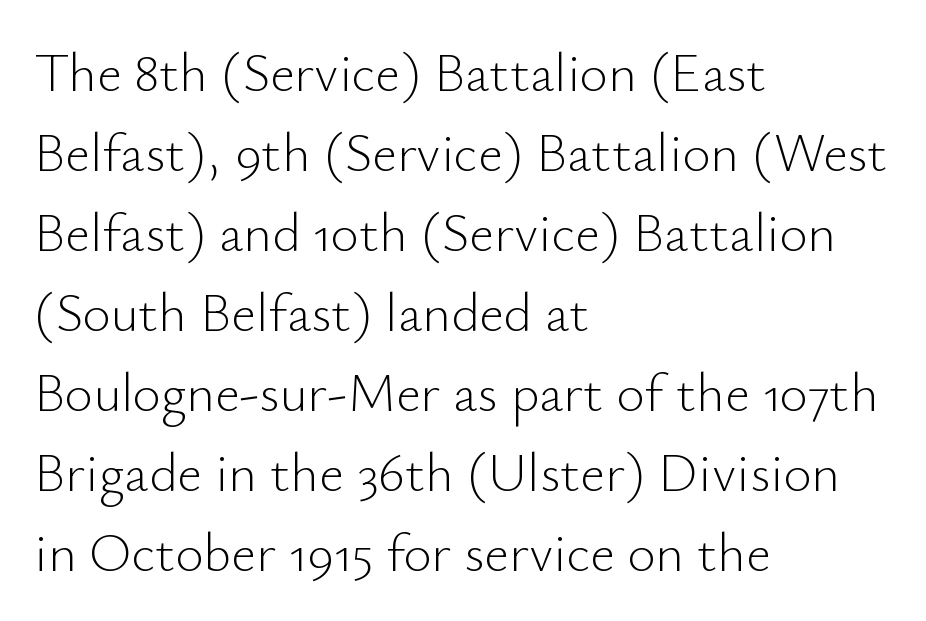
It's the straight-up-and-down kind of type. Reading down the block, your eye returns to a fixed left position each line. Typographically, this falls in the sans-serif category. You could call the tracking neutral — neither tight nor loose.
